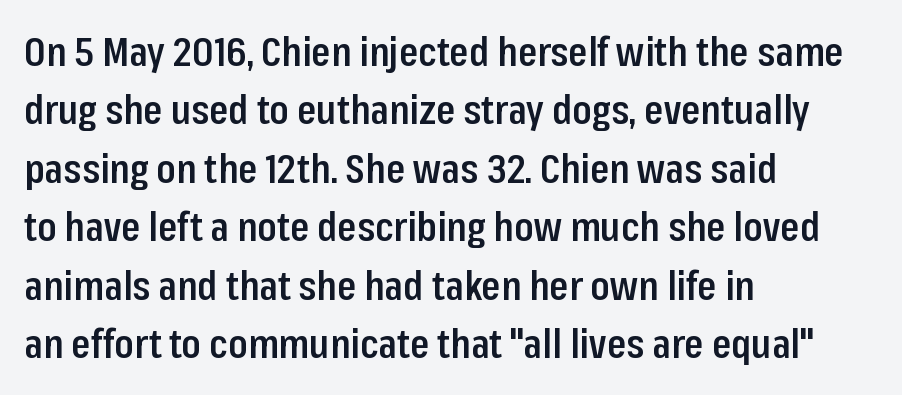
{"serif": "no", "italic": "no", "bold": "semi", "weight": "semibold", "width": "condensed", "stroke_contrast": "low", "x_height": "medium", "monospaced": "no", "underline": "no", "align": "left", "line_spacing": "normal", "line_spacing_ratio": 1.5, "letter_spacing": "normal", "letter_spacing_em": 0.0, "glyph_px": 39}
